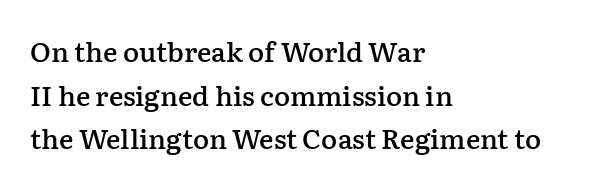
Honestly, the letter spacing is just normal — you wouldn't notice it. Line starts are locked; line ends wander. Words float on clear page, feet unadorned. This is the in-between weight designers call semibold or demi. The block of text has a typical density, with ordinary space between rows.
